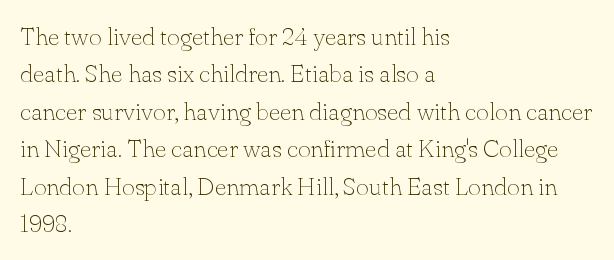
In CSS terms this would be text-align: left. Descenders are the only things crossing below the line. One glance says typical: line gaps are just what's usual. This is the regular roman posture of the typeface.
